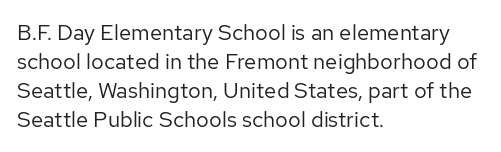
Q: Is the text bold? A: No.
Q: Is the text italic (slanted)? A: No, it is upright.
Q: Is the text underlined? A: No.
Q: How is the paragraph aligned? A: Left-aligned.
Q: Is the spacing between letters normal or unusually wide? A: Normal.
Q: Is the spacing between lines tight, normal or loose? A: Normal.
